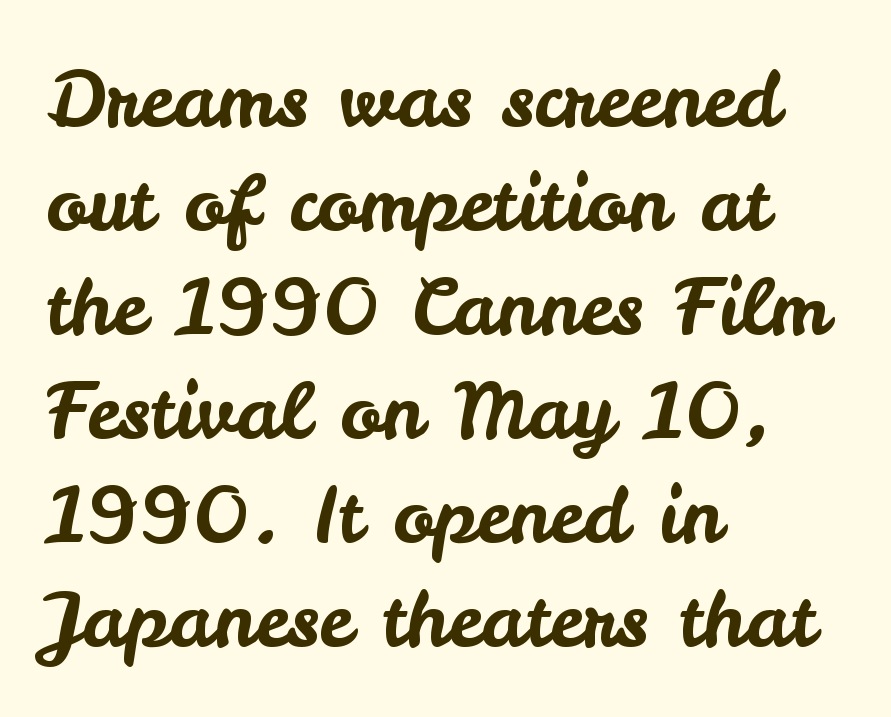
The image shows 77 px sans-serif type; set left-aligned, normal line spacing (1.35x), normal letter spacing, not underlined; low stroke contrast and a small x-height.
